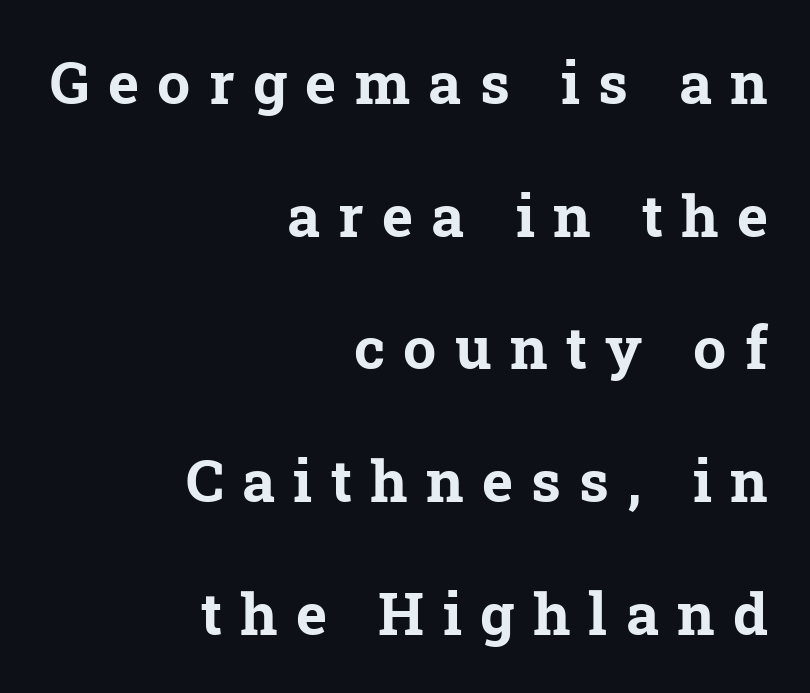
This sample has the flowing, uneven cadence of proportional lettering. The strip under each line holds only bare page. Each word looks stretched out because of the extra space between its letters. Reading down the column, the eye jumps a long way to each next line. Visually the block forms a straight wall on the right and a jagged coastline on the left.
